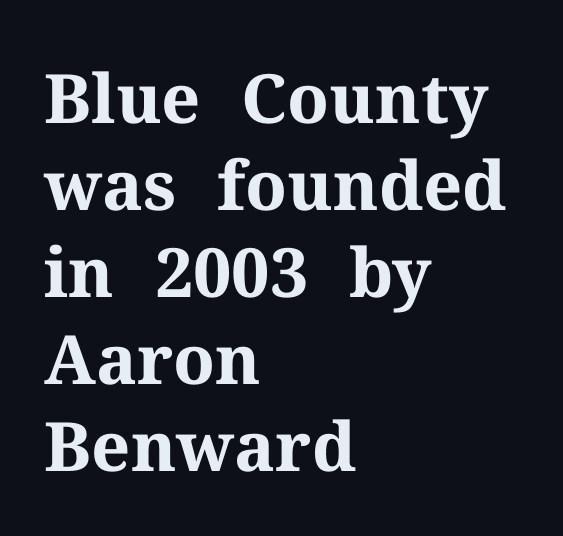
The image shows 68 px bold serif type, upright; set left-aligned, normal line spacing (1.28x), normal letter spacing, not underlined; medium stroke contrast and a medium x-height.
